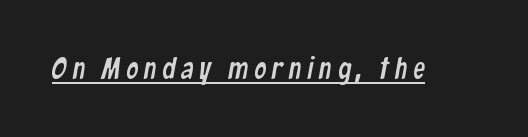
Q: Is the typeface a serif or a sans-serif typeface? A: Sans-serif.
Q: Is the text underlined? A: Yes.
Q: Width (condensed, normal, or wide)? A: Condensed.
Q: Stroke contrast? A: Low.
Q: x-height? A: Medium.
Q: Monospaced? A: No.
